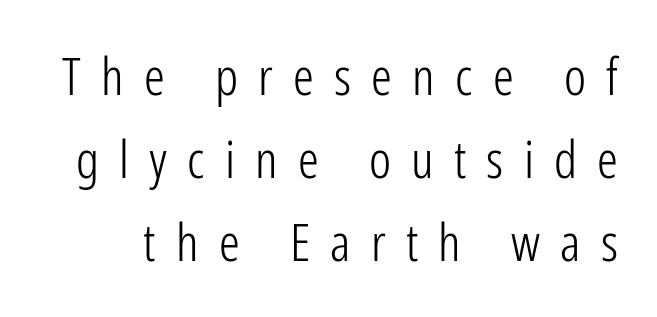
Tracking here is generous; glyphs stand well apart from one another. Proportional: the letters do not fall into vertical columns. Look at the bottom of the vertical strokes: they stop flat, with no serifs. Rows of type keep a routine distance in the vertical direction.
